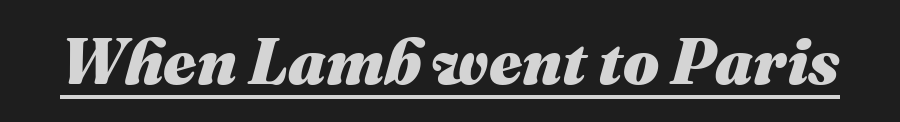
The image shows 64 px heavy type, italic (leaning right); set normal letter spacing, underlined; medium stroke contrast and a medium x-height.
